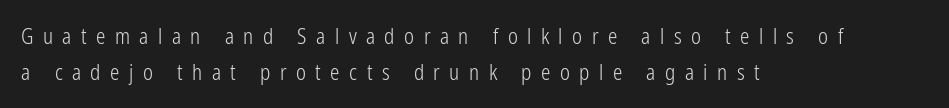
The image shows 21 px text type, upright; set left-aligned, normal line spacing (1.7x), unusually wide letter spacing (+0.45 em), not underlined.
